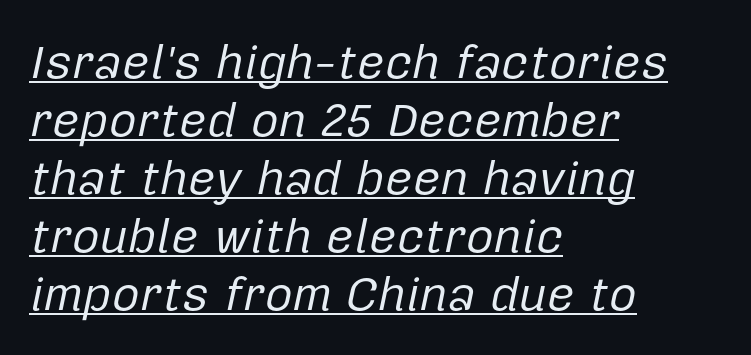
{"italic": "yes", "lean": "right", "slant_degrees": 12, "bold": "no", "weight": "regular", "width": "normal", "stroke_contrast": "low", "x_height": "medium", "monospaced": "no", "underline": "yes", "align": "left", "line_spacing_ratio": 1.21, "letter_spacing": "normal", "letter_spacing_em": 0.0, "glyph_px": 48}
